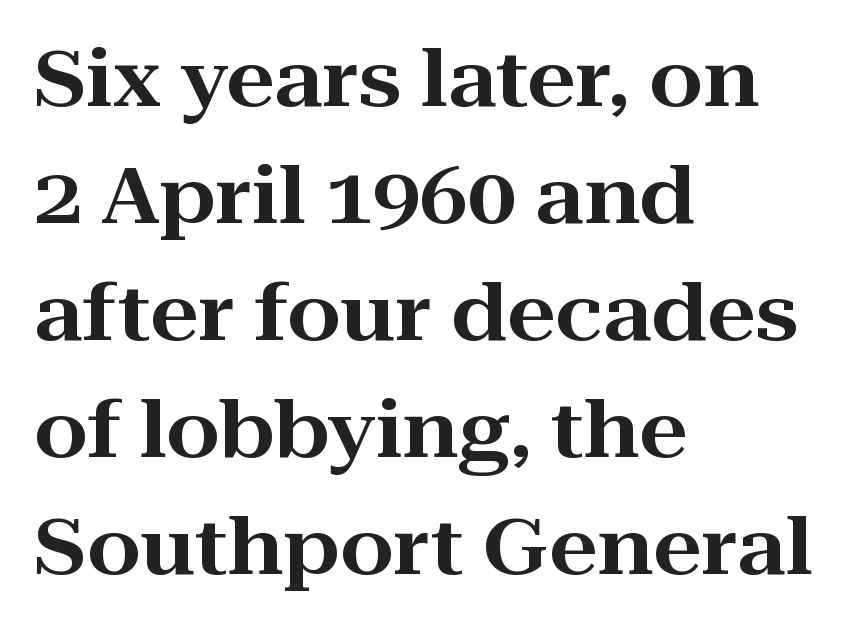
Observe the ordinary spacing: letters are neighbours, not strangers. The vertical gap from one line to the next is medium. Ascenders rise straight up at ninety degrees. You could not count columns in this text — the font is proportionally spaced. The characters display serif detailing at their extremities.
